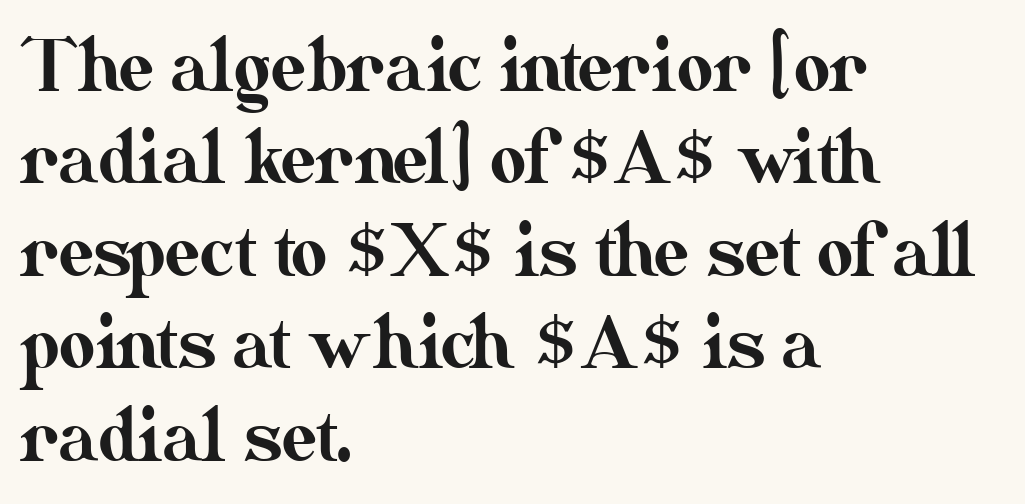
Upright lettering throughout. Leftover space on each line is placed entirely after the last word. The passage shown has conventional tracking throughout. The rendering uses a moderate line-height, typical for paragraphs. The strip under each line holds only bare page.
